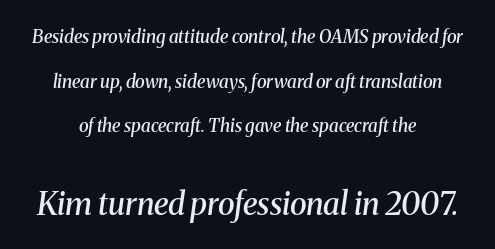
The image shows 31 px semibold serif type, italic (leaning right); set centered, loose line spacing (2.48x), normal letter spacing, not underlined; the second (bottom) block is 1.72x larger; medium stroke contrast and a medium x-height.
